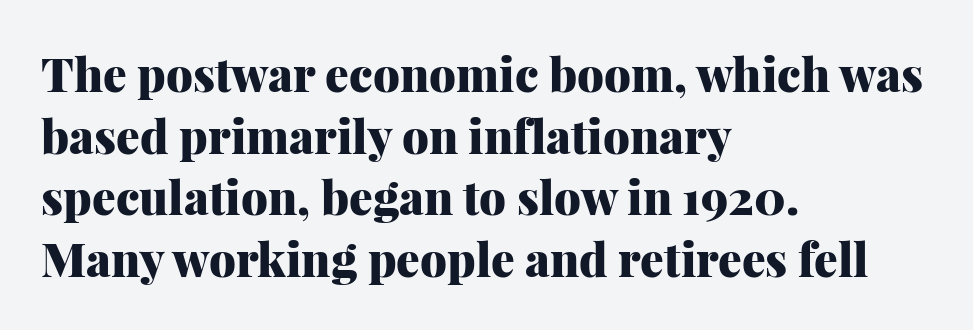
The image shows 47 px heavy serif type, upright; set left-aligned, normal line spacing (1.31x), normal letter spacing, not underlined; medium stroke contrast and a medium x-height.
